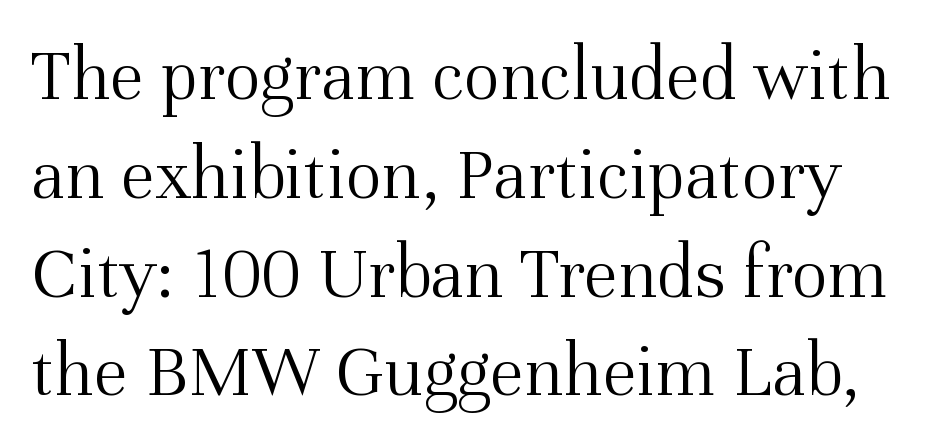
The image shows 76 px light serif type, upright; set normal line spacing (1.3x), normal letter spacing, not underlined; medium stroke contrast and a medium x-height.
